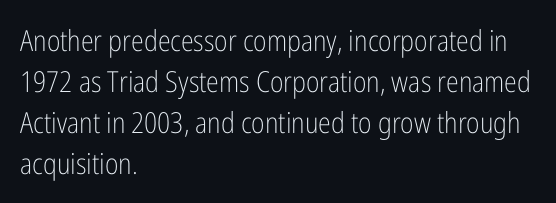
Q: Is the text bold? A: No.
Q: Is the text italic (slanted)? A: No, it is upright.
Q: Is the typeface a serif or a sans-serif typeface? A: Sans-serif.
Q: Is the text underlined? A: No.
Q: How is the paragraph aligned? A: Left-aligned.
Q: Is the spacing between letters normal or unusually wide? A: Normal.
Q: Is the spacing between lines tight, normal or loose? A: Normal.
Q: Width (condensed, normal, or wide)? A: Condensed.
Q: Stroke contrast? A: Low.
Q: x-height? A: Medium.
Q: Monospaced? A: No.
